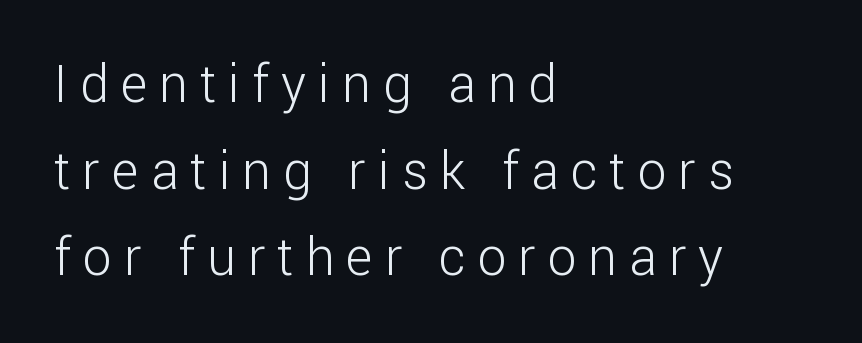
Q: Is the text bold? A: No.
Q: Is the text italic (slanted)? A: No, it is upright.
Q: Is the typeface a serif or a sans-serif typeface? A: Sans-serif.
Q: Is the text underlined? A: No.
Q: How is the paragraph aligned? A: Left-aligned.
Q: Is the spacing between letters normal or unusually wide? A: Unusually wide.
Q: Is the spacing between lines tight, normal or loose? A: Normal.
Q: Width (condensed, normal, or wide)? A: Normal.
Q: Stroke contrast? A: Low.
Q: x-height? A: Medium.
Q: Monospaced? A: No.
